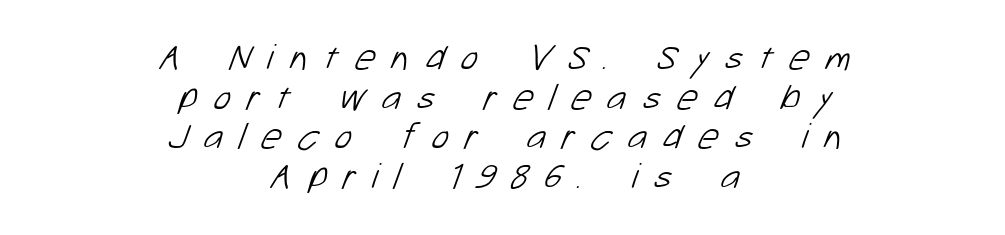
{"serif": "no", "bold": "no", "weight": "light", "width": "normal", "stroke_contrast": "low", "x_height": "medium", "monospaced": "no", "underline": "no", "align": "center", "line_spacing": "tight", "line_spacing_ratio": 1.07, "letter_spacing": "wide", "letter_spacing_em": 0.43, "glyph_px": 37}
